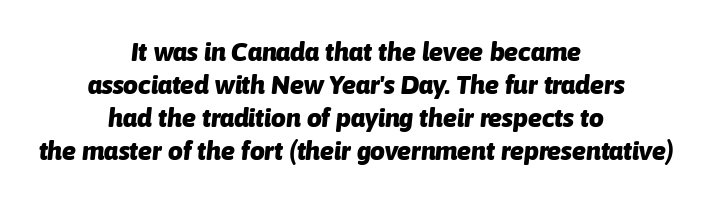
Q: Is the text bold? A: Yes.
Q: Is the text italic (slanted)? A: Yes, it leans right by about 6 degrees.
Q: Is the text underlined? A: No.
Q: How is the paragraph aligned? A: Centered.
Q: Is the spacing between letters normal or unusually wide? A: Normal.
Q: Is the spacing between lines tight, normal or loose? A: Normal.
